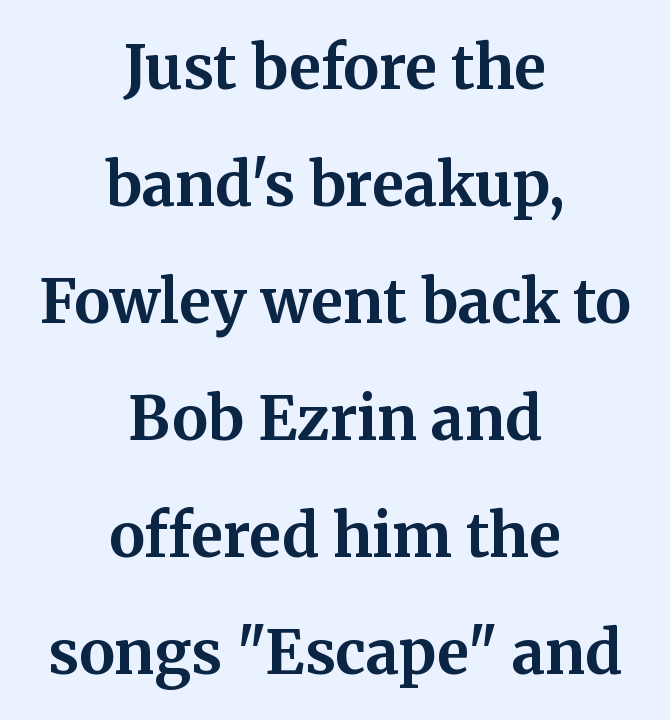
Q: Is the text bold? A: Yes.
Q: Is the text italic (slanted)? A: No, it is upright.
Q: Is the typeface a serif or a sans-serif typeface? A: Serif.
Q: Is the text underlined? A: No.
Q: How is the paragraph aligned? A: Centered.
Q: Is the spacing between letters normal or unusually wide? A: Normal.
Q: Is the spacing between lines tight, normal or loose? A: Loose.
Q: Width (condensed, normal, or wide)? A: Normal.
Q: Stroke contrast? A: Medium.
Q: x-height? A: Medium.
Q: Monospaced? A: No.
